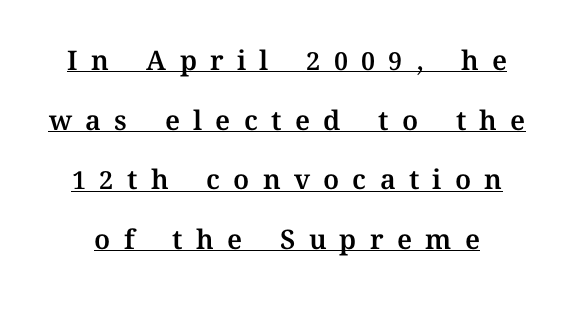
The lettering is marked with a stroke running underneath it. The vertical gap from one line to the next is large. The tracking reads as deliberately expanded to a designer's eye. Italic? Not at all — the glyphs are vertical.
